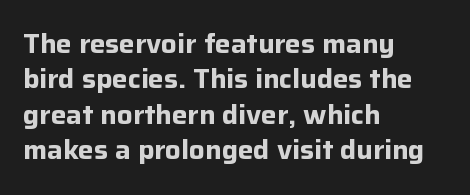
The image shows 26 px bold type, upright; set left-aligned, normal line spacing (1.36x), normal letter spacing, not underlined.
